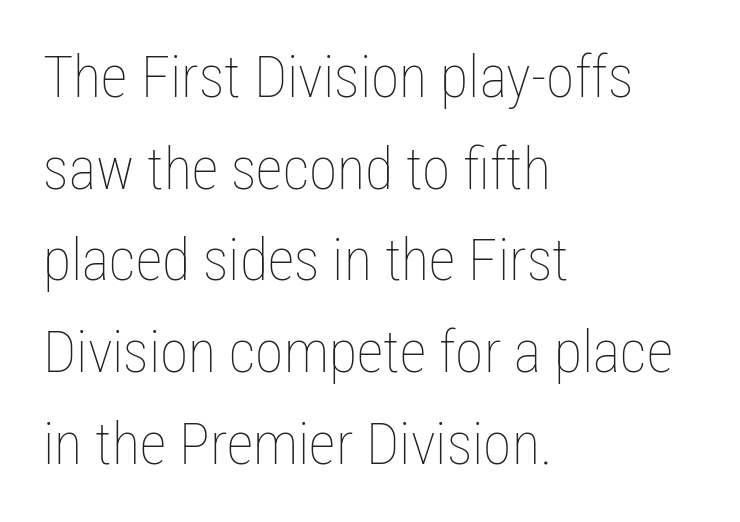
{"italic": "no", "bold": "no", "weight": "thin", "width": "condensed", "stroke_contrast": "low", "x_height": "medium", "monospaced": "no", "underline": "no", "align": "left", "line_spacing": "normal", "line_spacing_ratio": 1.58, "letter_spacing": "normal", "letter_spacing_em": 0.0, "glyph_px": 58}
